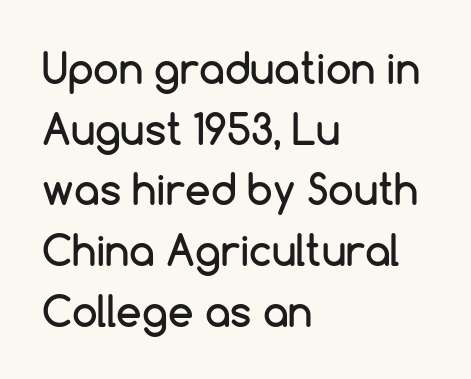
{"serif": "no", "italic": "no", "width": "normal", "stroke_contrast": "low", "x_height": "medium", "monospaced": "no", "underline": "no", "align": "left", "line_spacing": "normal", "line_spacing_ratio": 1.48, "letter_spacing": "normal", "letter_spacing_em": 0.0, "glyph_px": 41}
